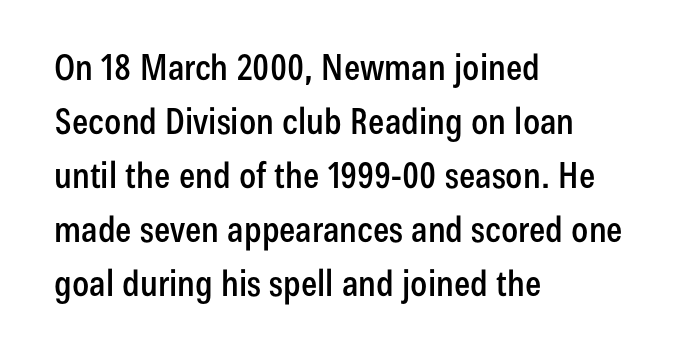
{"serif": "no", "italic": "no", "width": "condensed", "stroke_contrast": "low", "x_height": "medium", "monospaced": "no", "underline": "no", "align": "left", "line_spacing": "normal", "line_spacing_ratio": 1.5, "letter_spacing": "normal", "letter_spacing_em": 0.0, "glyph_px": 36}
